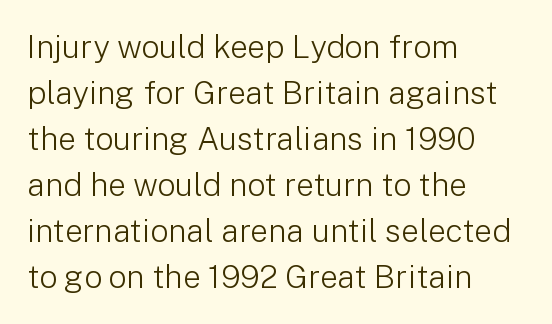
{"serif": "no", "italic": "no", "bold": "no", "weight": "light", "width": "normal", "stroke_contrast": "low", "x_height": "medium", "monospaced": "no", "underline": "no", "align": "left", "line_spacing": "normal", "line_spacing_ratio": 1.44, "letter_spacing": "normal", "letter_spacing_em": 0.0, "glyph_px": 32}
